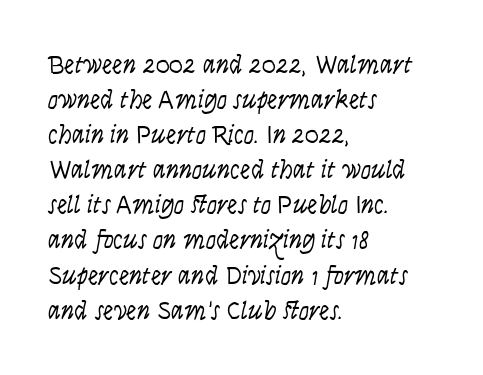
The image shows 26 px text type; set left-aligned, normal line spacing (1.35x), normal letter spacing, not underlined.
